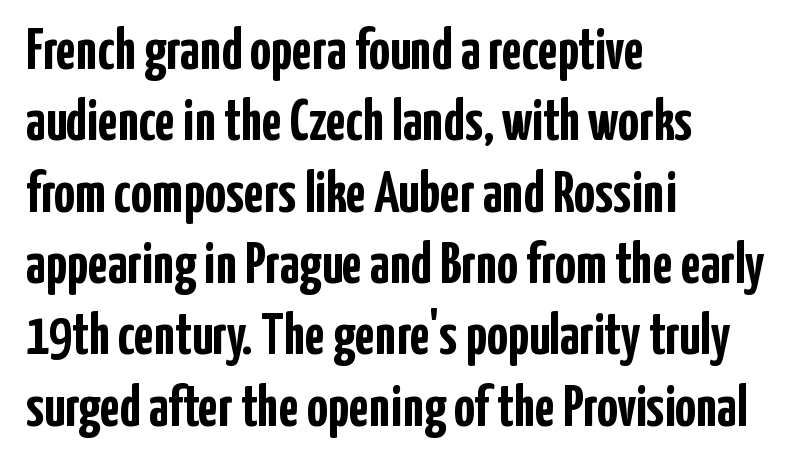
The image shows 58 px semibold, condensed sans-serif type, upright; set left-aligned, line spacing 1.23x, normal letter spacing, not underlined; low stroke contrast and a medium x-height.
